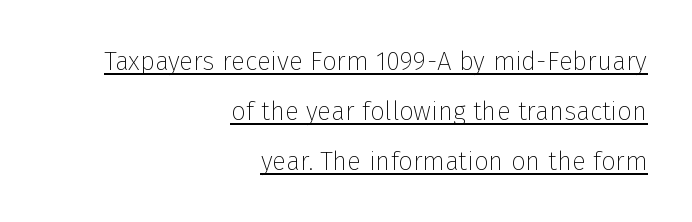
Q: Is the text bold? A: No.
Q: Is the text italic (slanted)? A: No, it is upright.
Q: Is the text underlined? A: Yes.
Q: How is the paragraph aligned? A: Right-aligned.
Q: Is the spacing between letters normal or unusually wide? A: Normal.
Q: Is the spacing between lines tight, normal or loose? A: Loose.
